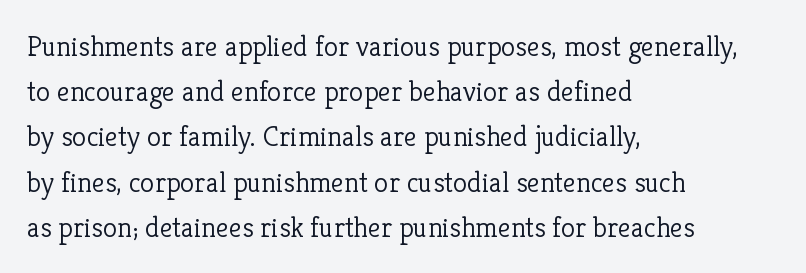
The image shows 29 px light serif type, upright; set left-aligned, normal line spacing (1.56x), normal letter spacing, not underlined; low stroke contrast and a medium x-height.
